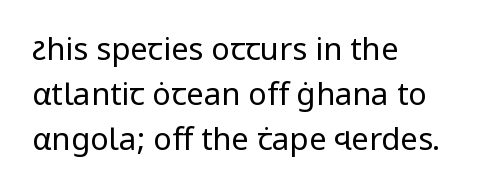
The image shows 31 px regular-weight sans-serif type, upright; set left-aligned, normal line spacing (1.45x), normal letter spacing, not underlined; low stroke contrast and a medium x-height.
